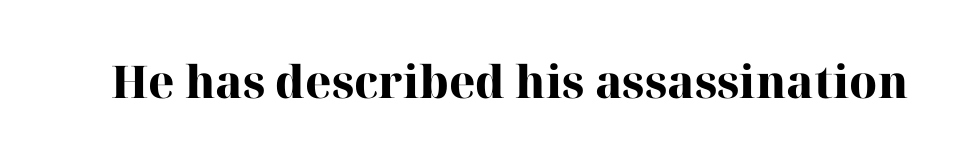
The image shows 45 px heavy serif type, upright; set normal letter spacing, not underlined; high stroke contrast and a medium x-height.
